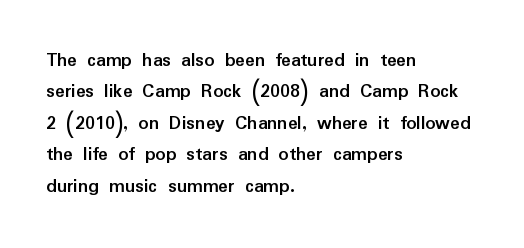
Ascenders rise straight up at ninety degrees. Just letters on the line, the space beneath them empty. Normally led — the rows are evenly, conventionally spaced. Here the glyphs are tracked normally, forming tight word shapes. The characters look thick and weighty, a clear bold.
